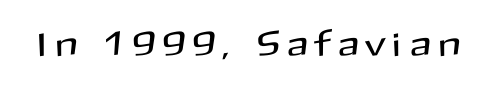
Q: Is the text italic (slanted)? A: No, it is upright.
Q: Is the typeface a serif or a sans-serif typeface? A: Sans-serif.
Q: Is the text underlined? A: No.
Q: Is the spacing between letters normal or unusually wide? A: Unusually wide.
Q: Width (condensed, normal, or wide)? A: Normal.
Q: Stroke contrast? A: Medium.
Q: x-height? A: Medium.
Q: Monospaced? A: No.
